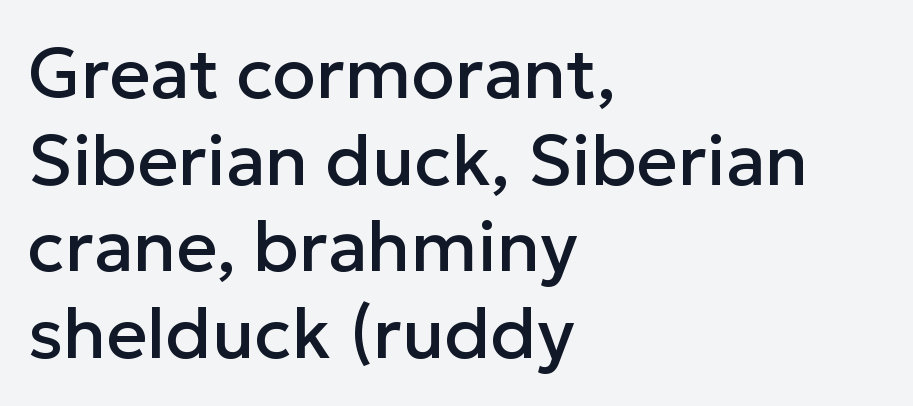
{"serif": "no", "italic": "no", "width": "normal", "stroke_contrast": "low", "x_height": "medium", "monospaced": "no", "underline": "no", "align": "left", "line_spacing_ratio": 1.22, "letter_spacing": "normal", "letter_spacing_em": 0.0, "glyph_px": 71}
